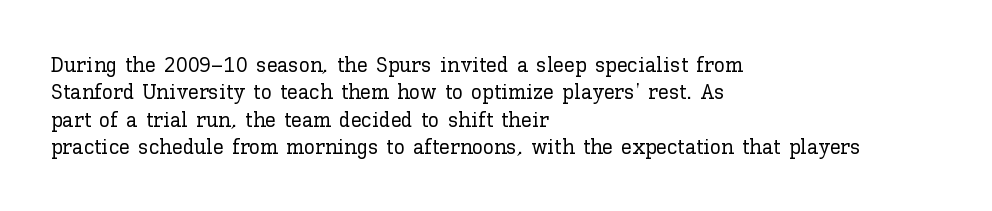
Q: Is the text italic (slanted)? A: No, it is upright.
Q: Is the text underlined? A: No.
Q: How is the paragraph aligned? A: Left-aligned.
Q: Is the spacing between letters normal or unusually wide? A: Normal.
